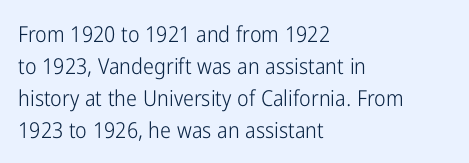
Q: Is the text bold? A: No.
Q: Is the text italic (slanted)? A: No, it is upright.
Q: Is the text underlined? A: No.
Q: How is the paragraph aligned? A: Left-aligned.
Q: Is the spacing between letters normal or unusually wide? A: Normal.
Q: Is the spacing between lines tight, normal or loose? A: Normal.
